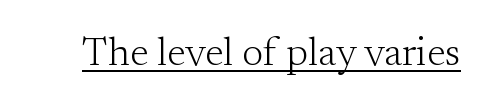
The image shows 40 px light serif type, upright; set normal letter spacing, underlined; medium stroke contrast and a small x-height.
